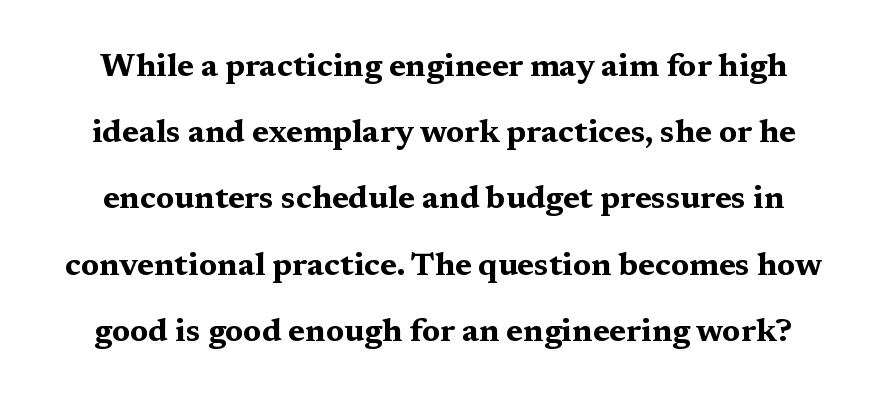
Q: Is the text bold? A: Yes.
Q: Is the text italic (slanted)? A: No, it is upright.
Q: Is the typeface a serif or a sans-serif typeface? A: Serif.
Q: Is the text underlined? A: No.
Q: Is the spacing between letters normal or unusually wide? A: Normal.
Q: Is the spacing between lines tight, normal or loose? A: Loose.
Q: Width (condensed, normal, or wide)? A: Wide.
Q: Stroke contrast? A: Medium.
Q: x-height? A: Medium.
Q: Monospaced? A: No.
